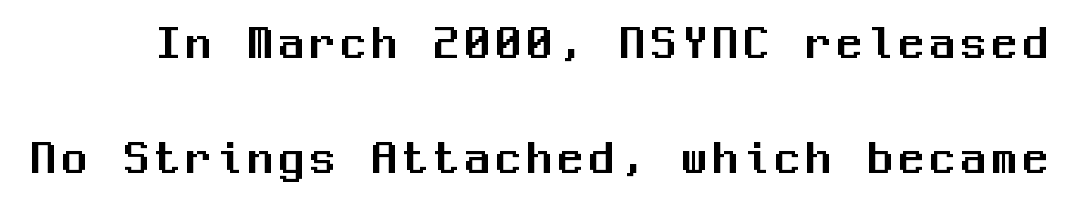
The image shows 50 px sans-serif type, upright, monospaced; set loose line spacing (2.3x), not underlined; medium stroke contrast and a medium x-height.
